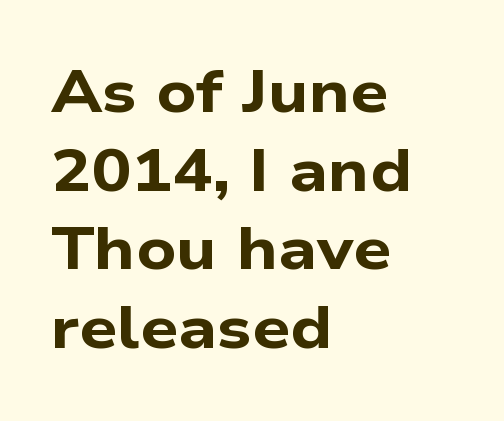
Q: Is the text bold? A: Yes.
Q: Is the typeface a serif or a sans-serif typeface? A: Sans-serif.
Q: Is the text underlined? A: No.
Q: How is the paragraph aligned? A: Left-aligned.
Q: Is the spacing between letters normal or unusually wide? A: Normal.
Q: Is the spacing between lines tight, normal or loose? A: Normal.
Q: Width (condensed, normal, or wide)? A: Wide.
Q: Stroke contrast? A: Low.
Q: x-height? A: Medium.
Q: Monospaced? A: No.
